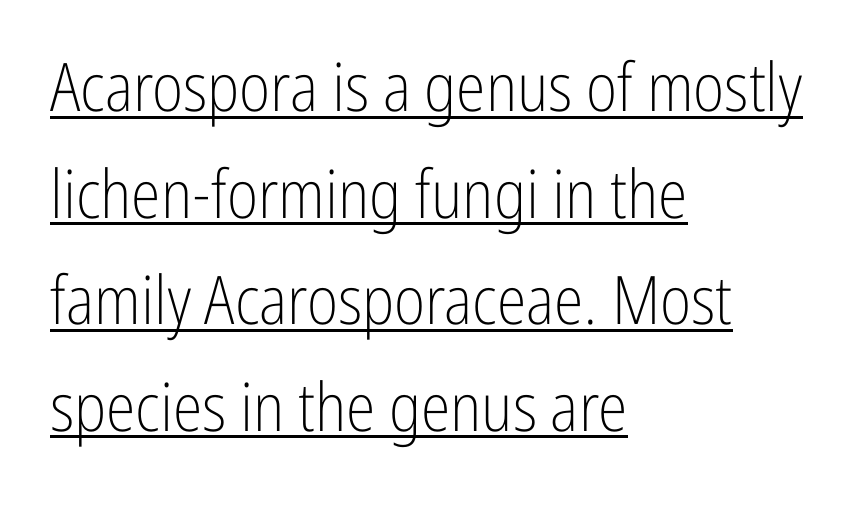
Q: Is the text bold? A: No.
Q: Is the text italic (slanted)? A: No, it is upright.
Q: Is the typeface a serif or a sans-serif typeface? A: Sans-serif.
Q: Is the text underlined? A: Yes.
Q: How is the paragraph aligned? A: Left-aligned.
Q: Is the spacing between letters normal or unusually wide? A: Normal.
Q: Is the spacing between lines tight, normal or loose? A: Normal.
Q: Width (condensed, normal, or wide)? A: Condensed.
Q: Stroke contrast? A: Low.
Q: x-height? A: Medium.
Q: Monospaced? A: No.
